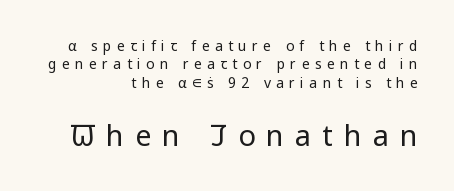
Q: Is the text bold? A: No.
Q: Is the text italic (slanted)? A: No, it is upright.
Q: Is the typeface a serif or a sans-serif typeface? A: Sans-serif.
Q: Is the text underlined? A: No.
Q: How is the paragraph aligned? A: Right-aligned.
Q: Is the spacing between letters normal or unusually wide? A: Unusually wide.
Q: Is the spacing between lines tight, normal or loose? A: Normal.
Q: Which block of text is set in a larger size, the first (top) or the second (bottom)? A: The second (bottom) one.
Q: Width (condensed, normal, or wide)? A: Normal.
Q: Stroke contrast? A: Low.
Q: x-height? A: Medium.
Q: Monospaced? A: No.
